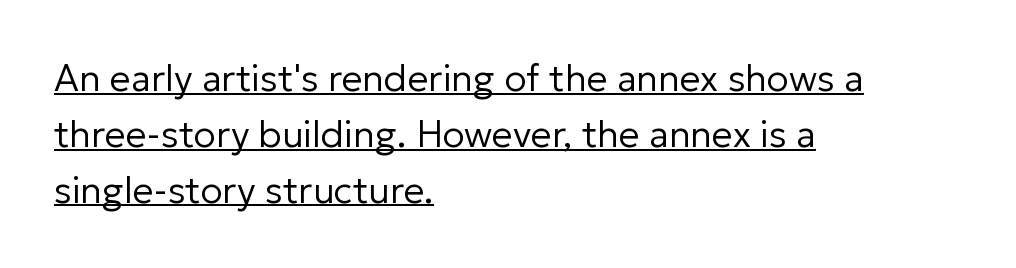
{"serif": "no", "italic": "no", "bold": "no", "weight": "regular", "width": "normal", "stroke_contrast": "low", "x_height": "medium", "monospaced": "no", "underline": "yes", "align": "left", "line_spacing": "normal", "line_spacing_ratio": 1.51, "letter_spacing": "normal", "letter_spacing_em": 0.0, "glyph_px": 37}
